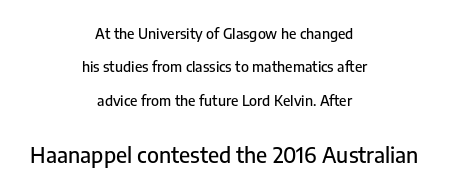
The image shows 21 px text type, upright; set centered, loose line spacing (2.38x), normal letter spacing, not underlined; the second (bottom) block is 1.5x larger.
